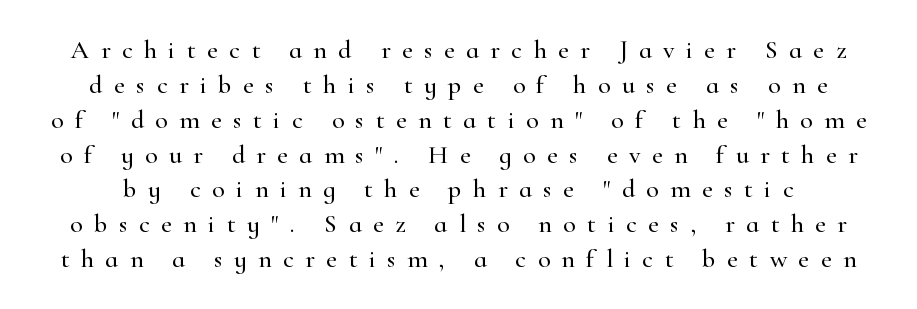
The image shows 26 px text type, upright; set normal line spacing (1.34x), unusually wide letter spacing (+0.44 em), not underlined.
